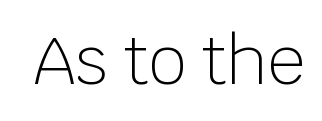
The cut favours lightness, reaching ordinary text weight at its darkest. The text was rendered using a sans face with plain stroke endings. This sample has the flowing, uneven cadence of proportional lettering. Default kerning and tracking; the words read as compact shapes. Do the letters lean? They stand straight. The words here are not underlined.
